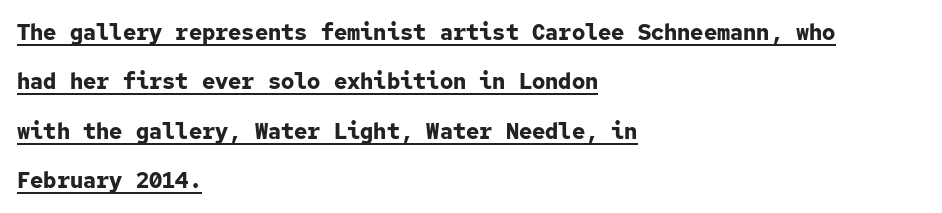
Q: Is the text bold? A: Yes.
Q: Is the text italic (slanted)? A: No, it is upright.
Q: Is the text underlined? A: Yes.
Q: How is the paragraph aligned? A: Left-aligned.
Q: Is the spacing between letters normal or unusually wide? A: Normal.
Q: Is the spacing between lines tight, normal or loose? A: Loose.
